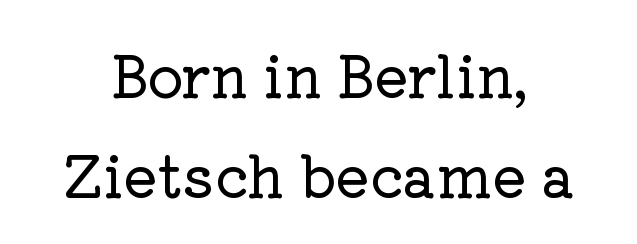
Q: Is the text italic (slanted)? A: No, it is upright.
Q: Is the typeface a serif or a sans-serif typeface? A: Serif.
Q: Is the text underlined? A: No.
Q: How is the paragraph aligned? A: Centered.
Q: Is the spacing between letters normal or unusually wide? A: Normal.
Q: Width (condensed, normal, or wide)? A: Normal.
Q: Stroke contrast? A: Low.
Q: x-height? A: Medium.
Q: Monospaced? A: No.
